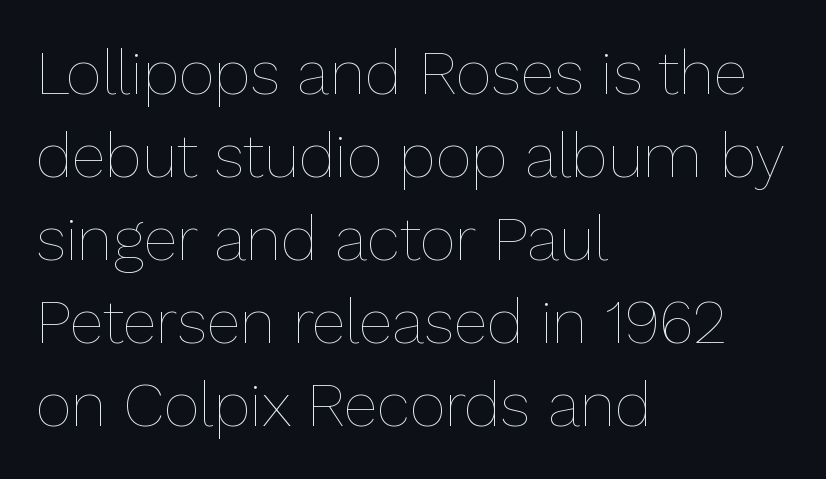
Q: Is the text bold? A: No.
Q: Is the text italic (slanted)? A: No, it is upright.
Q: Is the text underlined? A: No.
Q: How is the paragraph aligned? A: Left-aligned.
Q: Is the spacing between letters normal or unusually wide? A: Normal.
Q: Is the spacing between lines tight, normal or loose? A: Normal.
Q: Width (condensed, normal, or wide)? A: Normal.
Q: Stroke contrast? A: Low.
Q: x-height? A: Medium.
Q: Monospaced? A: No.
